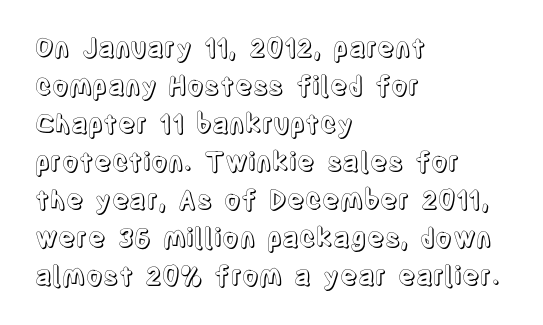
The image shows 26 px text type, upright; set left-aligned, normal line spacing (1.46x), normal letter spacing, not underlined.
